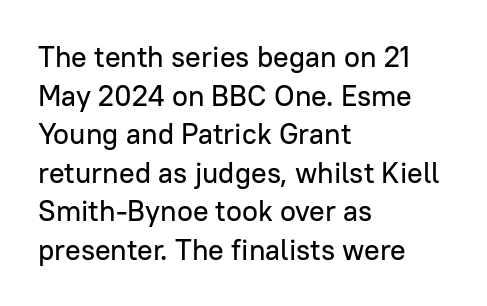
Q: Is the text italic (slanted)? A: No, it is upright.
Q: Is the typeface a serif or a sans-serif typeface? A: Sans-serif.
Q: Is the text underlined? A: No.
Q: How is the paragraph aligned? A: Left-aligned.
Q: Is the spacing between letters normal or unusually wide? A: Normal.
Q: Is the spacing between lines tight, normal or loose? A: Normal.
Q: Width (condensed, normal, or wide)? A: Normal.
Q: Stroke contrast? A: Low.
Q: x-height? A: Medium.
Q: Monospaced? A: No.
